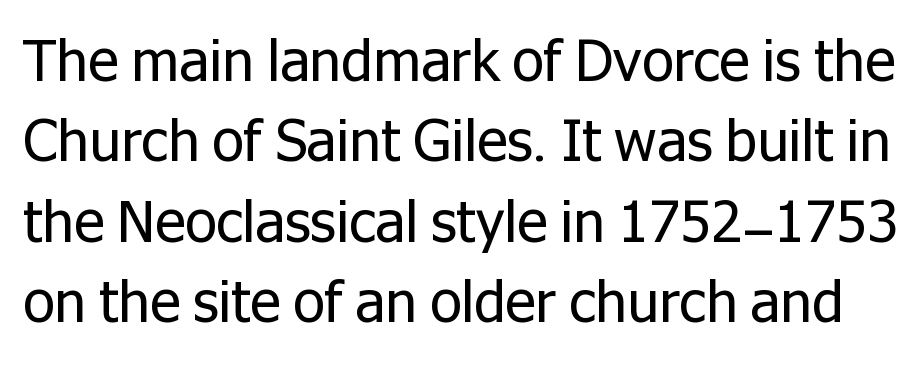
Stem width sits at or under what a default text font uses. A typesetter would call this proportional, since set widths differ per character. Italic? Not at all — the glyphs are vertical. Glyph-to-glyph distance matches everyday printed text.
